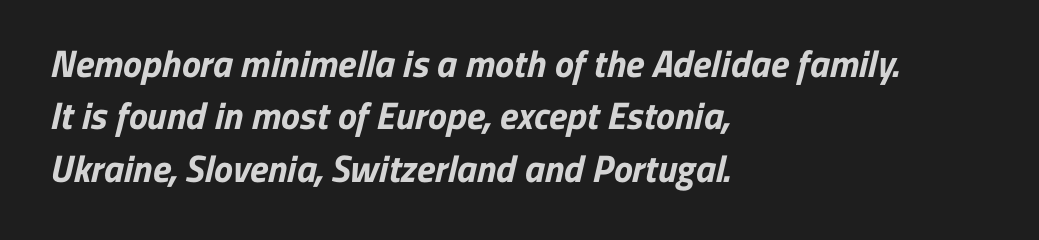
The image shows 38 px bold sans-serif type; set left-aligned, normal line spacing (1.38x), normal letter spacing, not underlined; low stroke contrast and a medium x-height.
